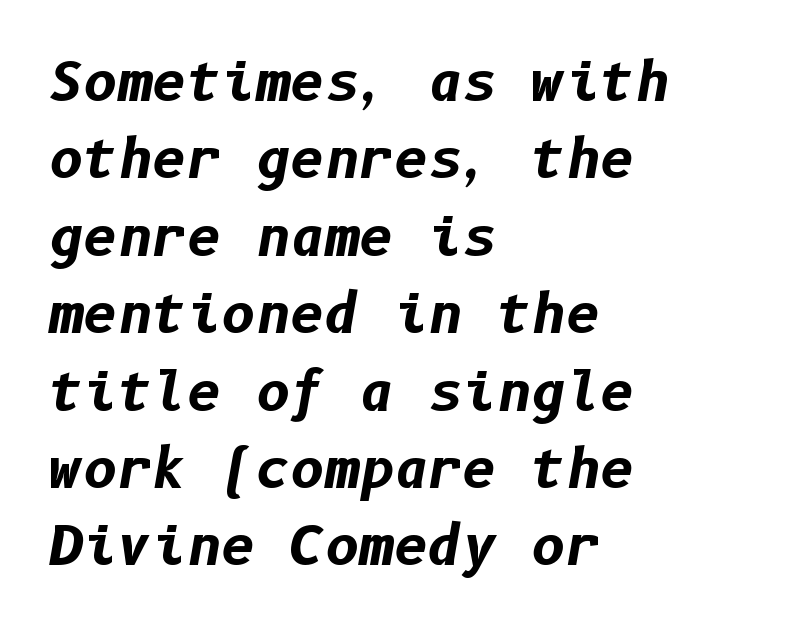
Summary of weight: heavy, a full bold. These lines were composed using italics. Leading matches the norm, producing a regular column. Underlining? Definitely not there.
